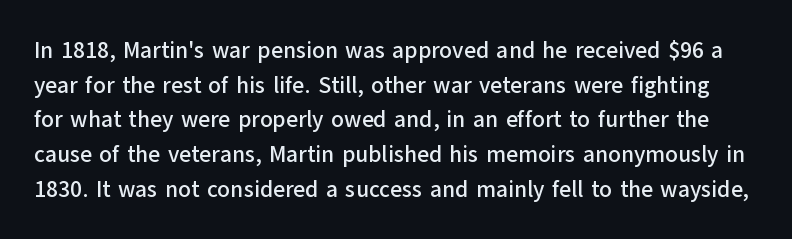
Spacing between characters is what you'd get straight out of the box. Any mark beneath the type? The region is blank. Upright lettering throughout. Horizontal bands of white between lines are of average thickness.
